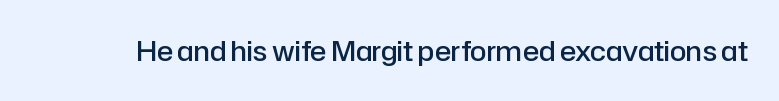
{"italic": "no", "bold": "semi", "underline": "no", "letter_spacing": "normal", "letter_spacing_em": 0.0, "glyph_px": 27}
